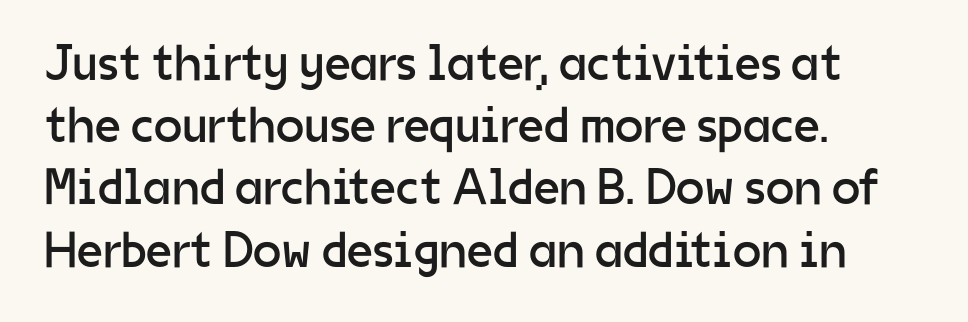
{"serif": "no", "italic": "no", "bold": "no", "weight": "regular", "width": "normal", "stroke_contrast": "low", "x_height": "medium", "monospaced": "no", "underline": "no", "align": "left", "line_spacing_ratio": 1.22, "letter_spacing": "normal", "letter_spacing_em": 0.0, "glyph_px": 51}
